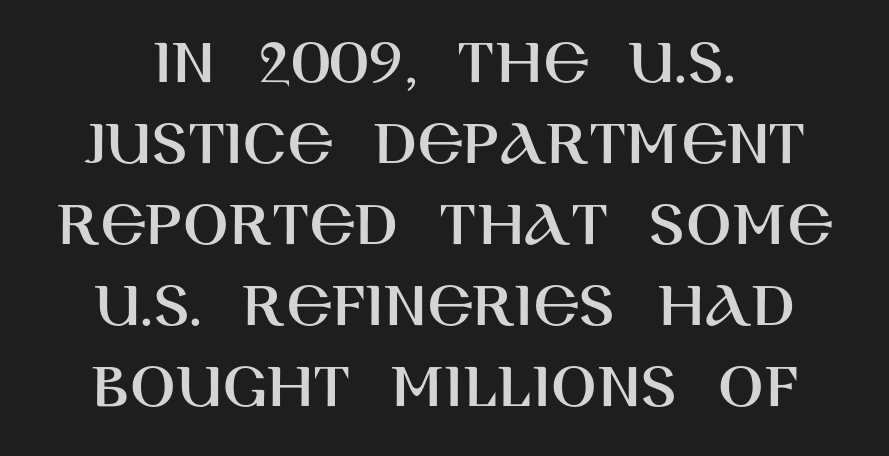
You could not count columns in this text — the font is proportionally spaced. Stroke terminals: plain, sans-serif. Is there any slant? The stems are plumb. Unmarked baselines from the first word to the last.
